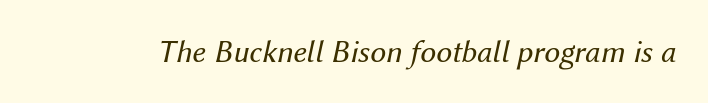
Q: Is the text bold? A: No.
Q: Is the text italic (slanted)? A: Yes, it leans right by about 12 degrees.
Q: Is the text underlined? A: No.
Q: Is the spacing between letters normal or unusually wide? A: Normal.
Q: Width (condensed, normal, or wide)? A: Normal.
Q: Stroke contrast? A: Medium.
Q: x-height? A: Medium.
Q: Monospaced? A: No.
